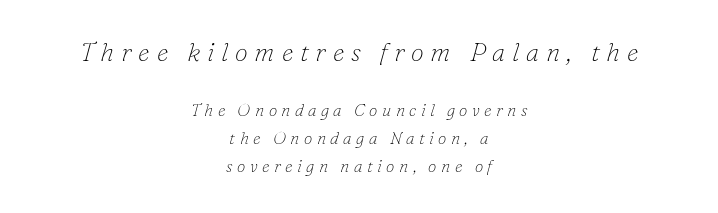
Q: Is the text bold? A: No.
Q: Is the text italic (slanted)? A: Yes, it leans right by about 16 degrees.
Q: Is the text underlined? A: No.
Q: How is the paragraph aligned? A: Centered.
Q: Is the spacing between letters normal or unusually wide? A: Unusually wide.
Q: Is the spacing between lines tight, normal or loose? A: Normal.
Q: Which block of text is set in a larger size, the first (top) or the second (bottom)? A: The first (top) one.
